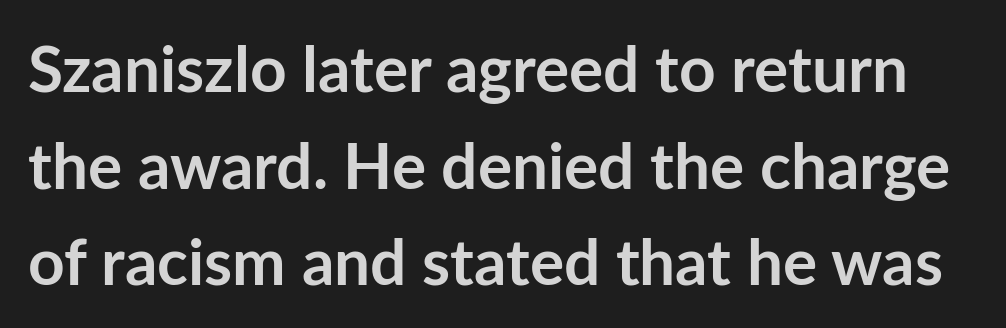
The image shows 64 px semibold sans-serif type, upright; set normal line spacing (1.51x), normal letter spacing, not underlined; low stroke contrast and a medium x-height.
